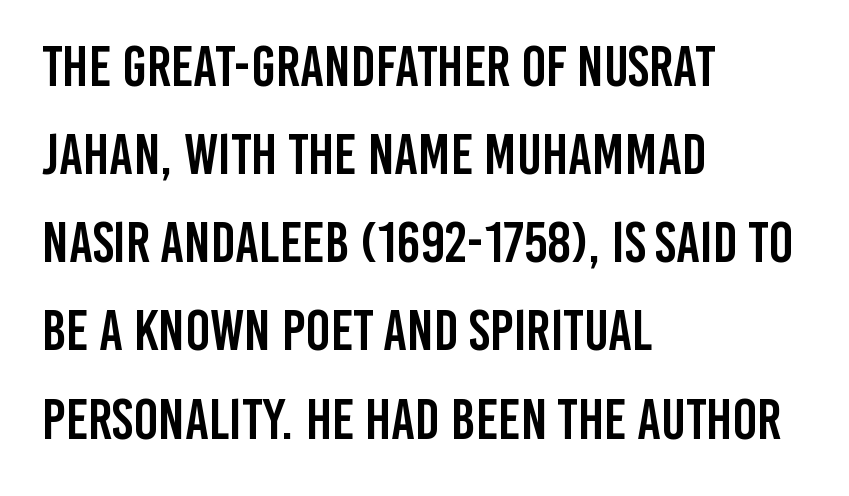
The image shows 58 px condensed sans-serif type, upright; set left-aligned, normal line spacing (1.52x), normal letter spacing, not underlined; low stroke contrast and a large x-height.
